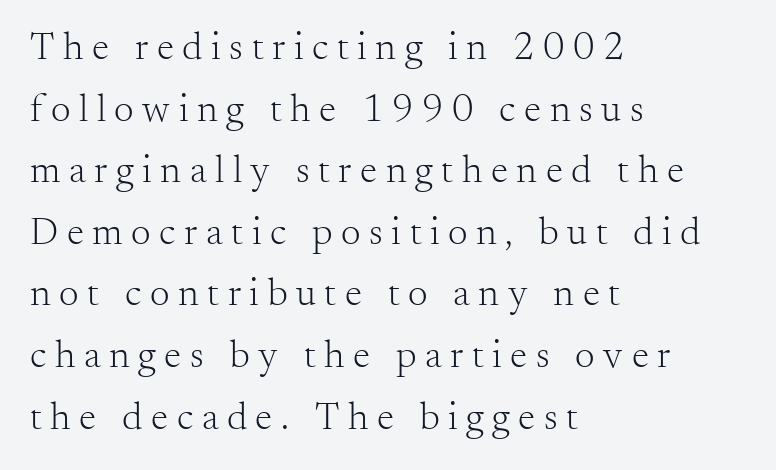
A student would call this left alignment; a typographer would say flush left, rag right. Is this a sans? No — the strokes have serifs. Lines of text with bare space underneath. No heavy texture on the line: the type isn't bold. Vertical strokes here are truly vertical. Spacing verdict: proportional, widths tailored to each character.
